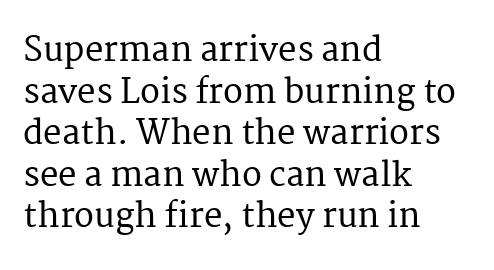
The image shows 33 px serif type, upright; set left-aligned, normal line spacing (1.26x), normal letter spacing, not underlined; medium stroke contrast and a medium x-height.
